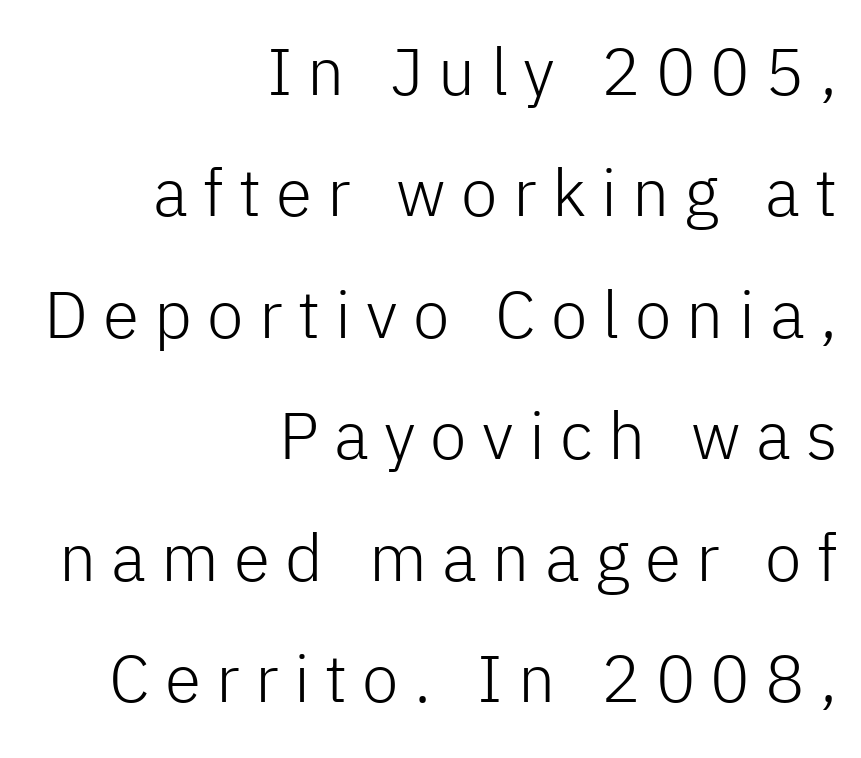
The image shows 66 px light sans-serif type, upright; set right-aligned, line spacing 1.84x, unusually wide letter spacing (+0.23 em), not underlined; low stroke contrast and a medium x-height.
